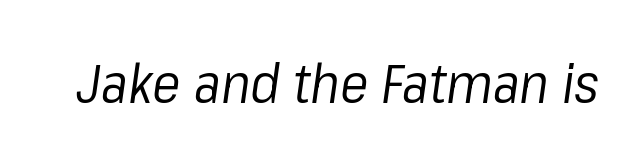
You could not count columns in this text — the font is proportionally spaced. If you drew a line through each stem, it would be angled. Glance below the letters and you will spot only blank space. Each word holds together tightly as a unit, with standard inter-letter gaps. Stem width sits at or under what a default text font uses.
